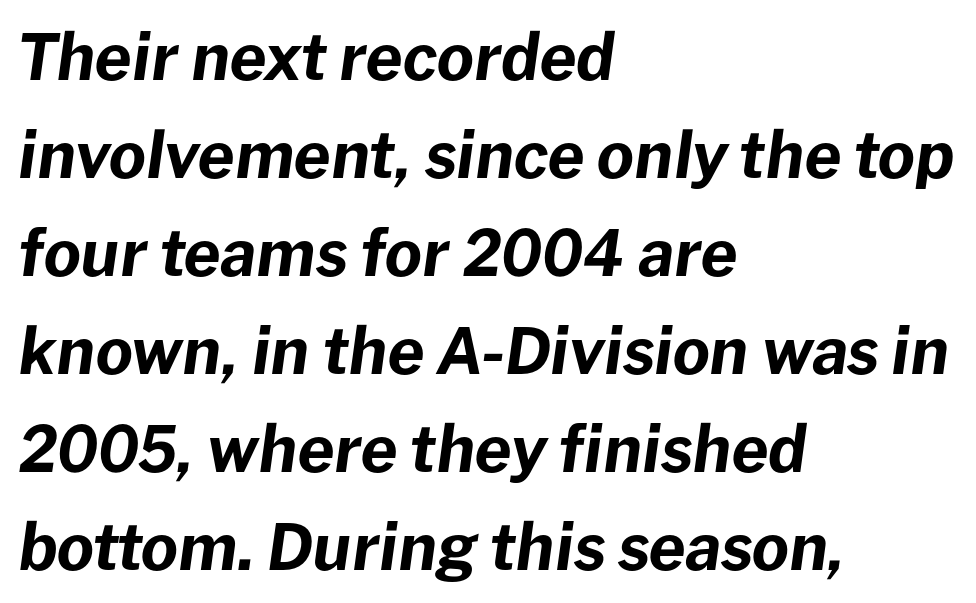
Q: Is the text bold? A: Yes.
Q: Is the text italic (slanted)? A: Yes, it leans right by about 8 degrees.
Q: Is the text underlined? A: No.
Q: How is the paragraph aligned? A: Left-aligned.
Q: Is the spacing between letters normal or unusually wide? A: Normal.
Q: Is the spacing between lines tight, normal or loose? A: Normal.
Q: Width (condensed, normal, or wide)? A: Normal.
Q: Stroke contrast? A: Low.
Q: x-height? A: Medium.
Q: Monospaced? A: No.
